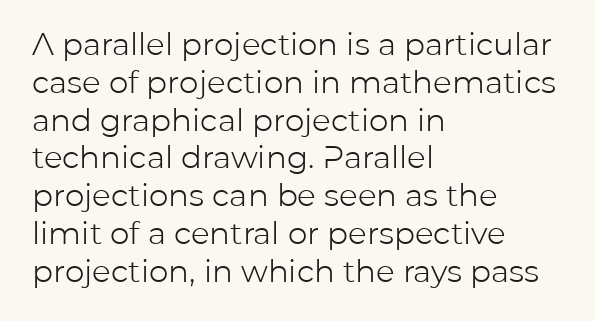
{"serif": "no", "italic": "no", "bold": "no", "weight": "light", "width": "normal", "stroke_contrast": "low", "x_height": "medium", "monospaced": "no", "underline": "no", "align": "left", "line_spacing_ratio": 1.22, "letter_spacing": "normal", "letter_spacing_em": 0.0, "glyph_px": 31}
